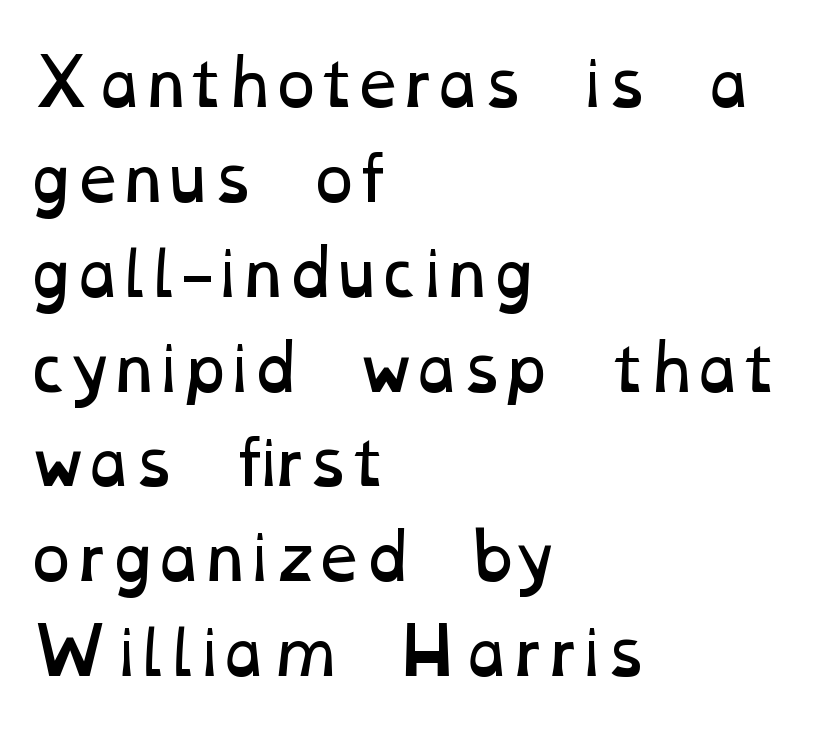
Q: Is the text bold? A: No.
Q: Is the text underlined? A: No.
Q: How is the paragraph aligned? A: Left-aligned.
Q: Is the spacing between letters normal or unusually wide? A: Normal.
Q: Is the spacing between lines tight, normal or loose? A: Normal.
Q: Width (condensed, normal, or wide)? A: Wide.
Q: Stroke contrast? A: Low.
Q: x-height? A: Medium.
Q: Monospaced? A: No.
